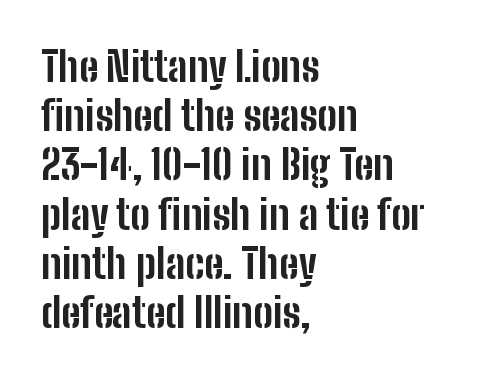
The image shows 41 px bold, condensed sans-serif type, upright; set left-aligned, line spacing 1.2x, normal letter spacing, not underlined; low stroke contrast and a medium x-height.
